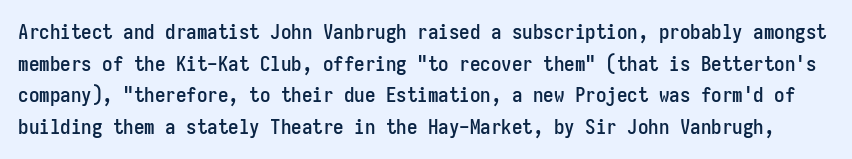
The typography opts for an upright posture over an oblique one. Between one letter and the next there's only the usual sliver of space. Evenly set lines give the paragraph a standard silhouette. The space directly below the letters is spotless.
